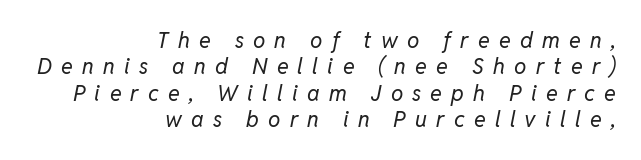
{"italic": "yes", "lean": "right", "slant_degrees": 11, "bold": "no", "underline": "no", "align": "right", "line_spacing_ratio": 1.2, "letter_spacing": "wide", "letter_spacing_em": 0.42, "glyph_px": 22}
